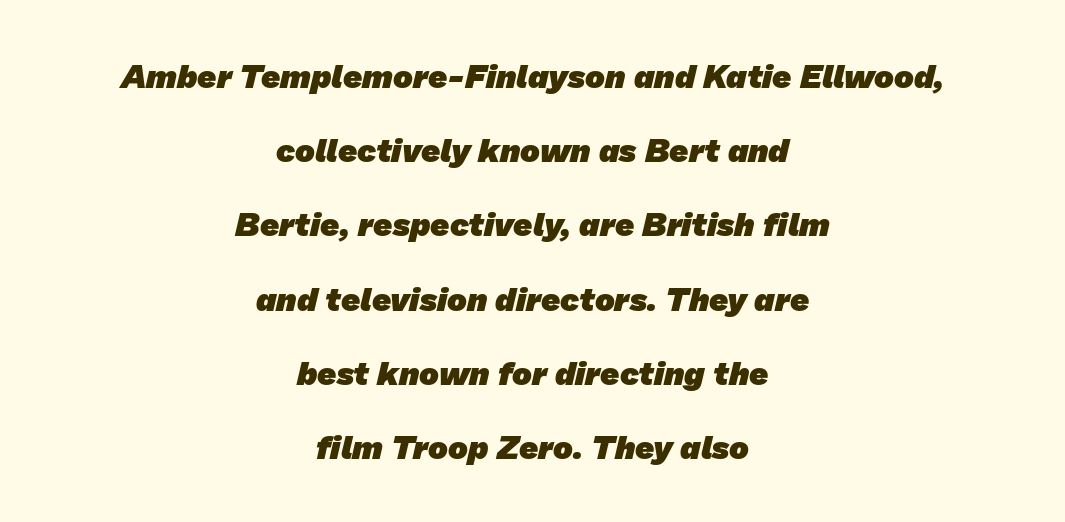
The image shows 33 px heavy sans-serif type; set centered, loose line spacing (2.25x), normal letter spacing, not underlined; low stroke contrast and a medium x-height.
